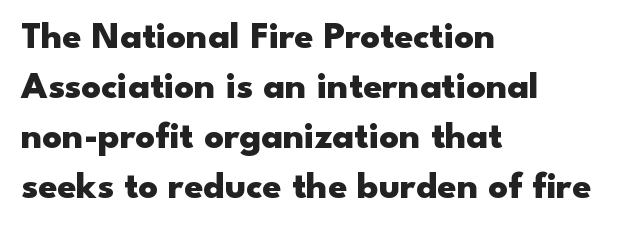
The image shows 38 px heavy, wide sans-serif type, upright; set left-aligned, normal line spacing (1.32x), normal letter spacing, not underlined; low stroke contrast and a small x-height.
